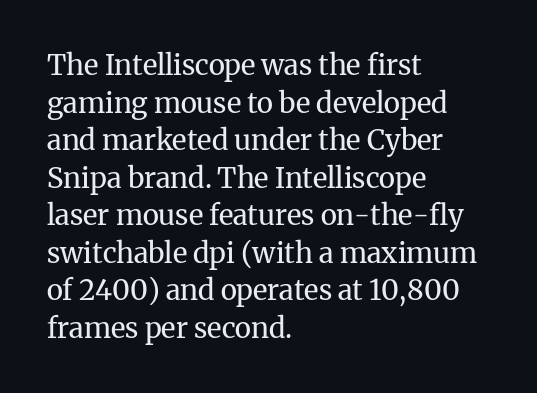
Q: Is the text bold? A: No.
Q: Is the text italic (slanted)? A: No, it is upright.
Q: Is the typeface a serif or a sans-serif typeface? A: Serif.
Q: Is the text underlined? A: No.
Q: How is the paragraph aligned? A: Left-aligned.
Q: Is the spacing between letters normal or unusually wide? A: Normal.
Q: Is the spacing between lines tight, normal or loose? A: Normal.
Q: Width (condensed, normal, or wide)? A: Normal.
Q: Stroke contrast? A: Medium.
Q: x-height? A: Medium.
Q: Monospaced? A: No.
